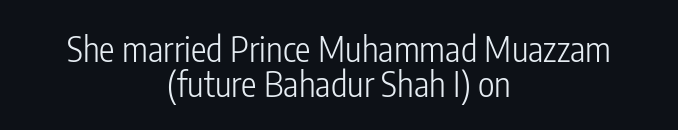
The image shows 35 px light, condensed sans-serif type, upright; set centered, tight line spacing (1.0x), normal letter spacing, not underlined; low stroke contrast and a medium x-height.
